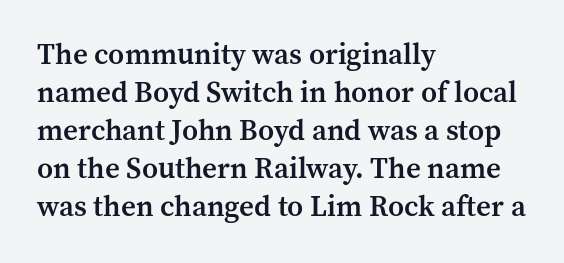
The image shows 29 px semibold serif type, upright; set left-aligned, normal line spacing (1.31x), normal letter spacing, not underlined; medium stroke contrast and a medium x-height.
